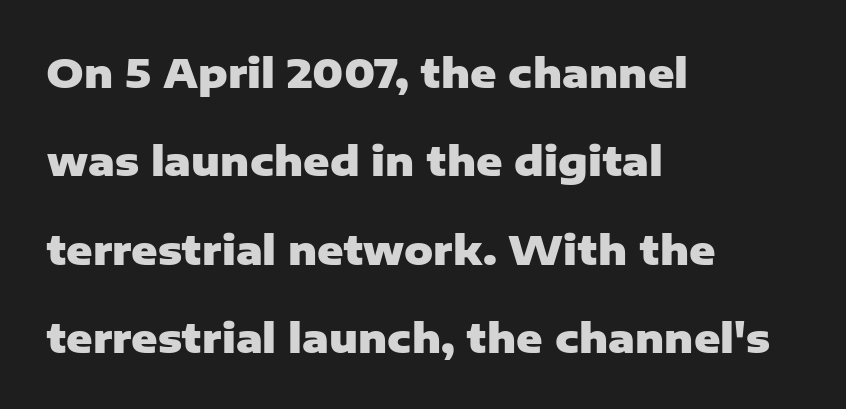
{"serif": "no", "italic": "no", "bold": "yes", "weight": "heavy", "width": "normal", "stroke_contrast": "low", "x_height": "medium", "monospaced": "no", "underline": "no", "align": "left", "line_spacing": "loose", "line_spacing_ratio": 2.21, "letter_spacing": "normal", "letter_spacing_em": 0.0, "glyph_px": 40}
